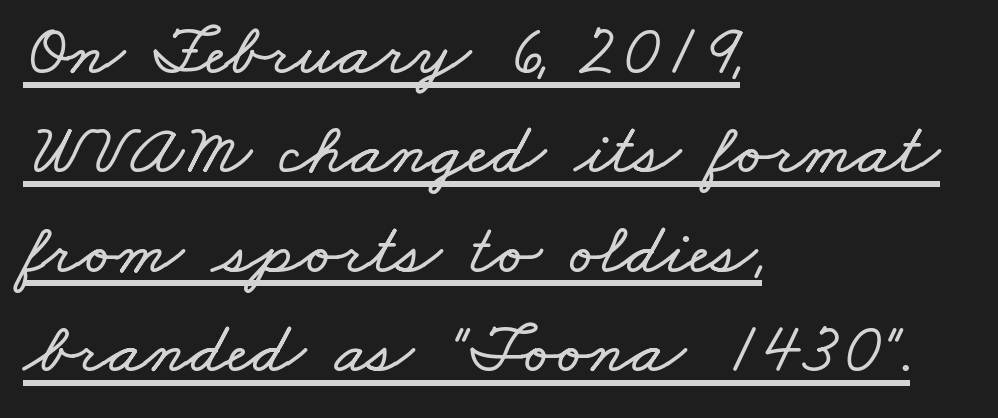
Horizontally, the lines are justified to the leading edge only. Quick note: interline space is typical. Spacing verdict: proportional, widths tailored to each character. Is there an underline? Yes — a line sits under the letters.
